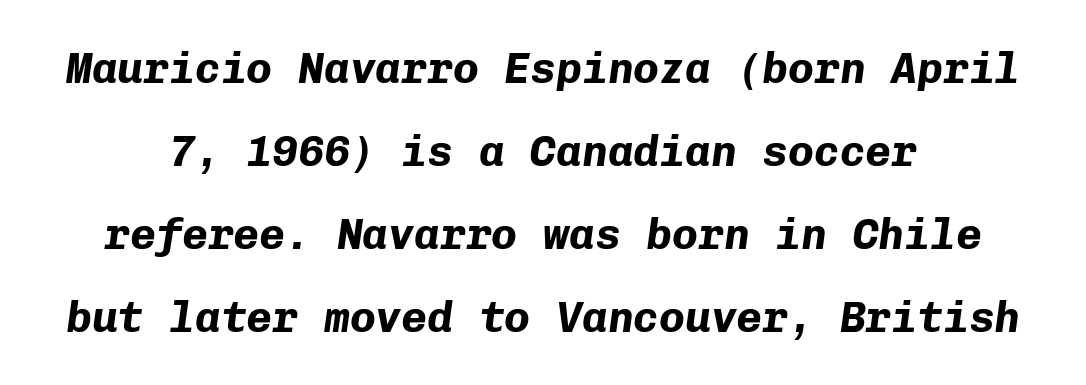
Q: Is the text bold? A: Yes.
Q: Is the text italic (slanted)? A: Yes, it leans right by about 8 degrees.
Q: Is the text underlined? A: No.
Q: How is the paragraph aligned? A: Centered.
Q: Is the spacing between letters normal or unusually wide? A: Normal.
Q: Is the spacing between lines tight, normal or loose? A: Loose.
Q: Width (condensed, normal, or wide)? A: Normal.
Q: Stroke contrast? A: Low.
Q: x-height? A: Medium.
Q: Monospaced? A: Yes.
